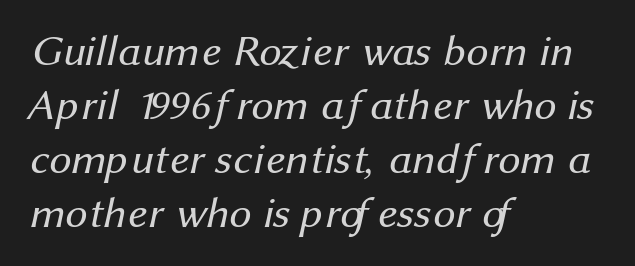
The glyphs are unaccompanied by any horizontal stroke below them. Stems here are at most as thick as an everyday book face. Are there feet on the stems? There aren't — it's a sans. Compared with typical body copy, the letter spacing here is the same. You could not count columns in this text — the font is proportionally spaced. The lines are quadded left.
